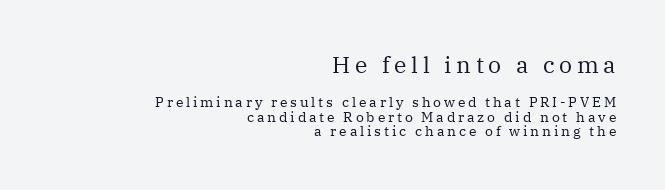
The image shows 23 px text type, upright; set right-aligned, tight line spacing (1.06x), unusually wide letter spacing (+0.2 em), not underlined; the first (top) block is 1.64x larger.
